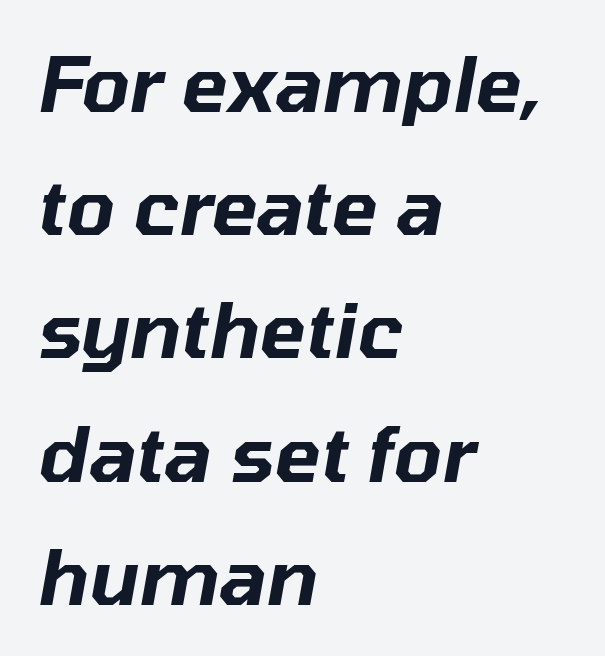
Q: Is the text italic (slanted)? A: Yes, it leans right by about 10 degrees.
Q: Is the text underlined? A: No.
Q: How is the paragraph aligned? A: Left-aligned.
Q: Is the spacing between letters normal or unusually wide? A: Normal.
Q: Is the spacing between lines tight, normal or loose? A: Normal.
Q: Width (condensed, normal, or wide)? A: Normal.
Q: Stroke contrast? A: Low.
Q: x-height? A: Medium.
Q: Monospaced? A: No.
